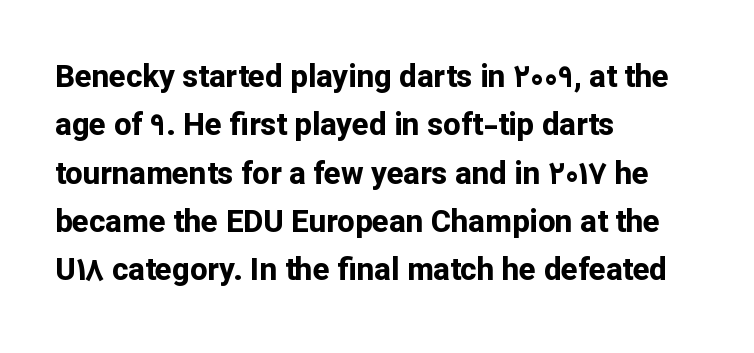
{"serif": "no", "italic": "no", "bold": "yes", "weight": "bold", "width": "normal", "stroke_contrast": "low", "x_height": "medium", "monospaced": "no", "underline": "no", "align": "left", "line_spacing": "normal", "line_spacing_ratio": 1.56, "letter_spacing": "normal", "letter_spacing_em": 0.0, "glyph_px": 31}
